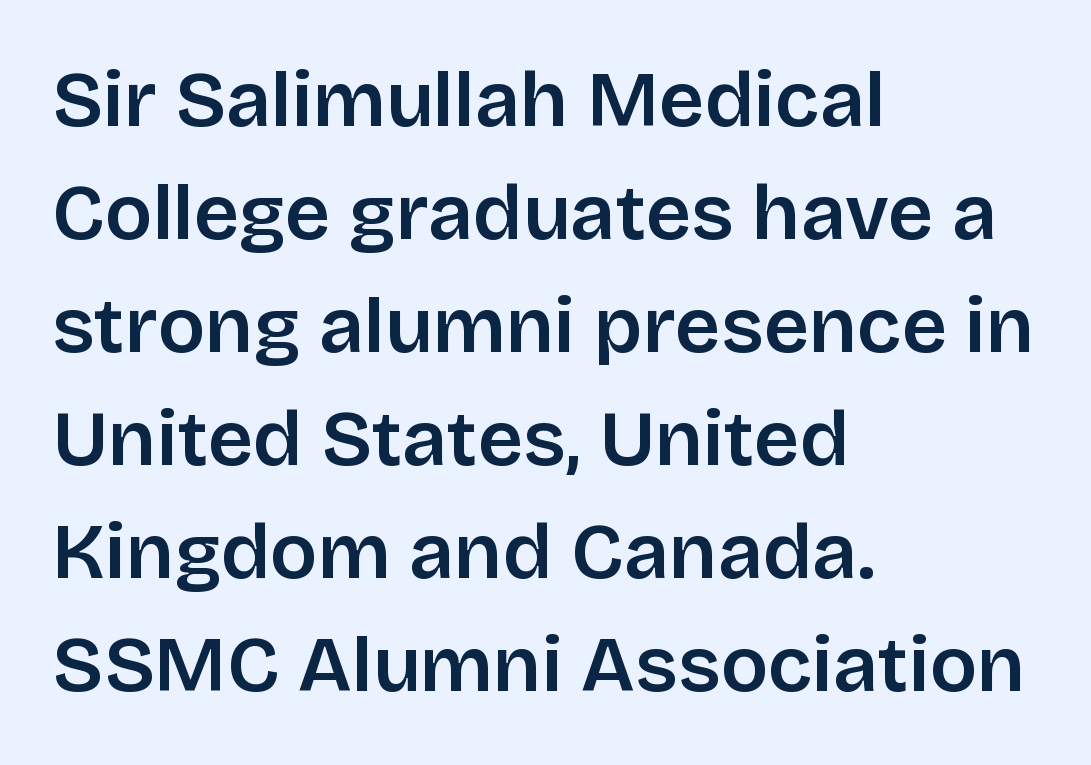
{"serif": "no", "italic": "no", "width": "normal", "stroke_contrast": "low", "x_height": "large", "monospaced": "no", "underline": "no", "align": "left", "line_spacing": "normal", "line_spacing_ratio": 1.43, "letter_spacing": "normal", "letter_spacing_em": 0.0, "glyph_px": 79}
